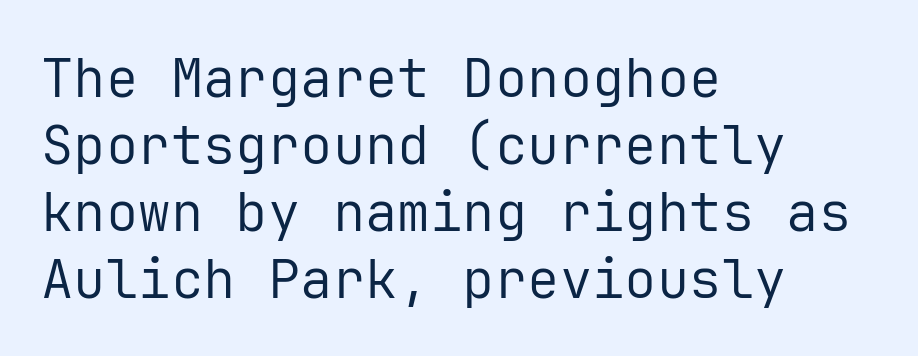
The strip under each line holds only bare page. Characters follow at the spacing the type designer built in. If you drew a line through each stem, it would be perfectly vertical. The passage is arranged the way most books set body copy — flush left. Each letter, wide or thin by design, is forced into the same width here.
